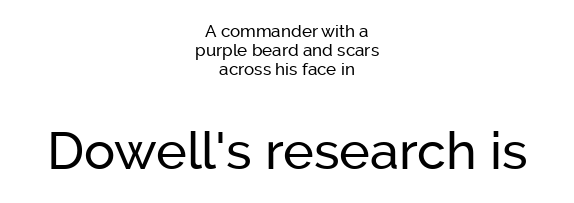
What stands out about the letter spacing? Nothing — it is the standard amount. Notice how the passage keeps no hard edge, just a central spine. Characters remain perfectly vertical along every line. Two sizes are in play, and the larger belongs to the second block. Whoever set this chose condensed vertical rhythm over breathing room.
